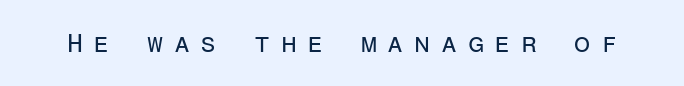
The image shows 26 px text type, upright; set unusually wide letter spacing (+0.41 em), not underlined.
